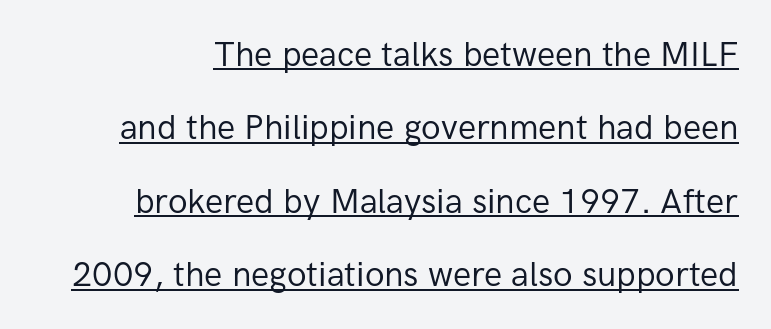
What stands out about the letter spacing? Nothing — it is the standard amount. The weight tops out at a normal text grade. This sample uses an upright cut, with every glyph sitting square on the baseline. Airy leading. A baseline rule has been typeset under these characters. Nothing sits at the stroke ends, so this counts as sans-serif.
